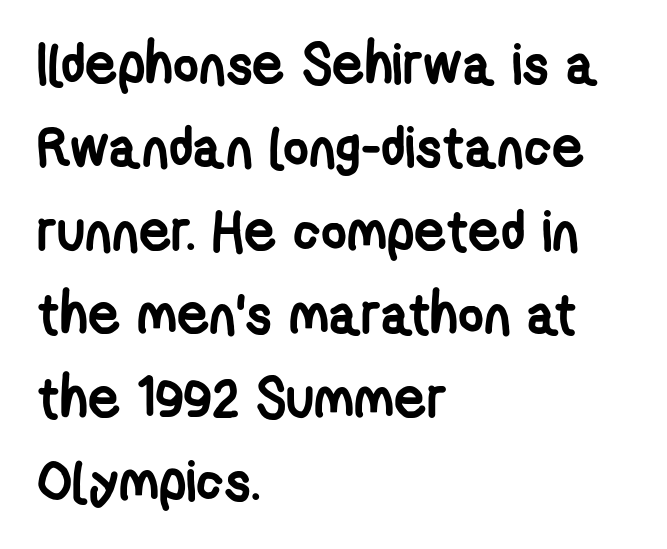
How heavy is the stroke? Heavy — this is a bold. The zone under the glyphs is completely vacant. A typesetter would call this proportional, since set widths differ per character. What stands out about the letter spacing? Nothing — it is the standard amount. Alignment: flush left. The type family on display is of the sans-serif kind.
